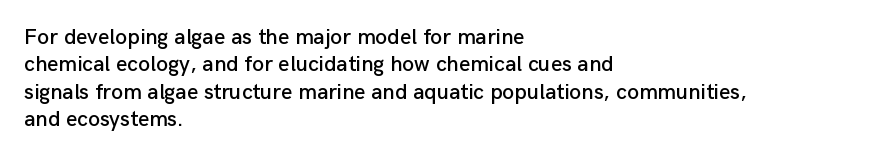
The lines are quadded left. Bare-footed words on every line. Notice how the stems are strictly vertical — no italics here. The gaps between neighbouring characters are ordinary and unremarkable.
